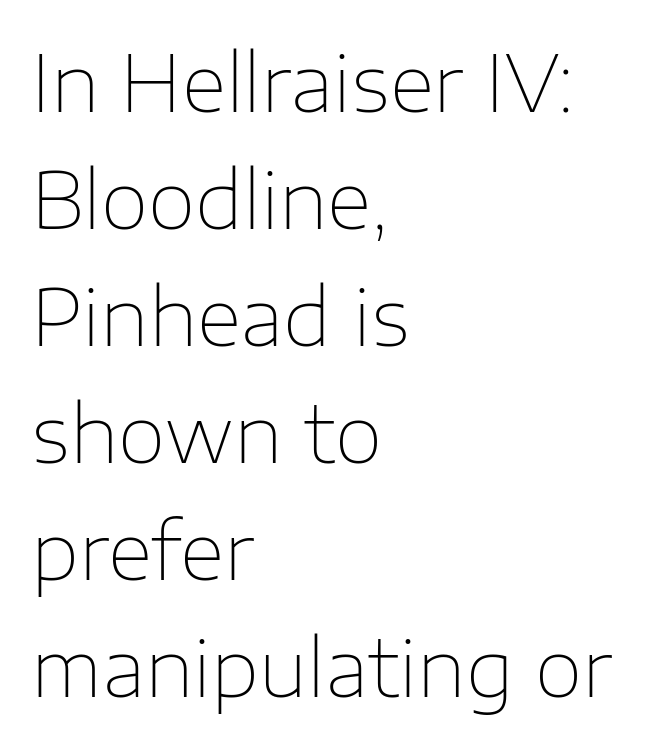
The vertical gap from one line to the next is medium. Notice how the passage keeps a crisp vertical edge on the left only. It's the straight-up-and-down kind of type. Counters stay open thanks to moderate or lighter strokes. Classification — sans serif.
